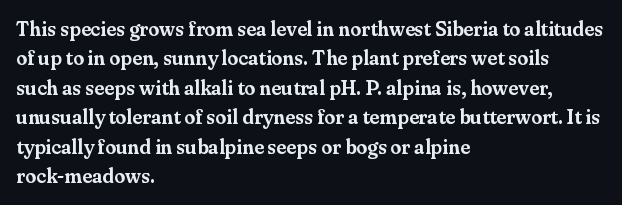
Notice how the passage keeps a crisp vertical edge on the left only. The space directly below the letters is spotless. The designer left line spacing at the default. Honestly, the letter spacing is just normal — you wouldn't notice it. Posture: vertical.
